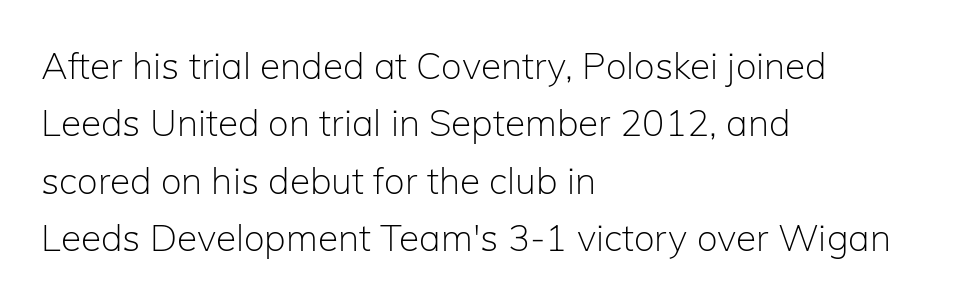
The image shows 37 px light sans-serif type, upright; set left-aligned, normal line spacing (1.55x), normal letter spacing, not underlined; low stroke contrast and a medium x-height.
